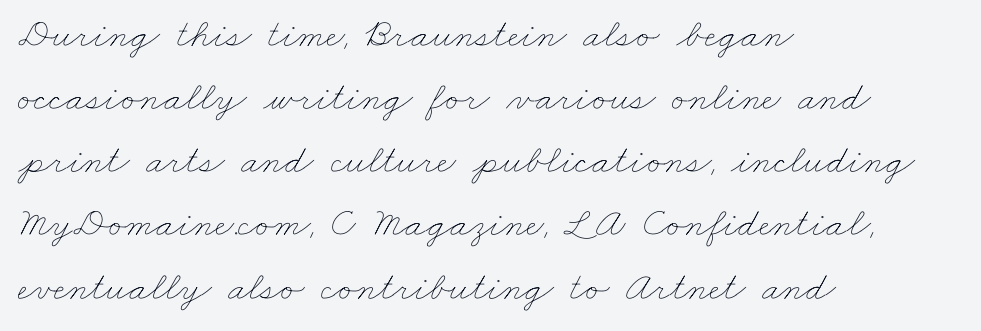
Q: Is the text bold? A: No.
Q: Is the text underlined? A: No.
Q: How is the paragraph aligned? A: Left-aligned.
Q: Is the spacing between letters normal or unusually wide? A: Normal.
Q: Is the spacing between lines tight, normal or loose? A: Normal.
Q: Width (condensed, normal, or wide)? A: Wide.
Q: Stroke contrast? A: Low.
Q: x-height? A: Small.
Q: Monospaced? A: No.
